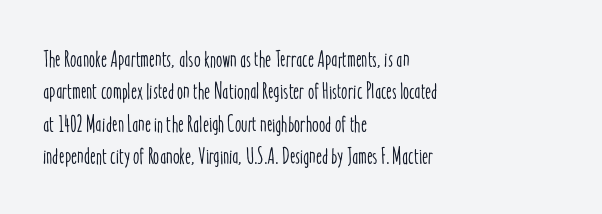
{"italic": "no", "underline": "no", "align": "left", "line_spacing": "normal", "line_spacing_ratio": 1.41, "letter_spacing": "normal", "letter_spacing_em": 0.0, "glyph_px": 23}
